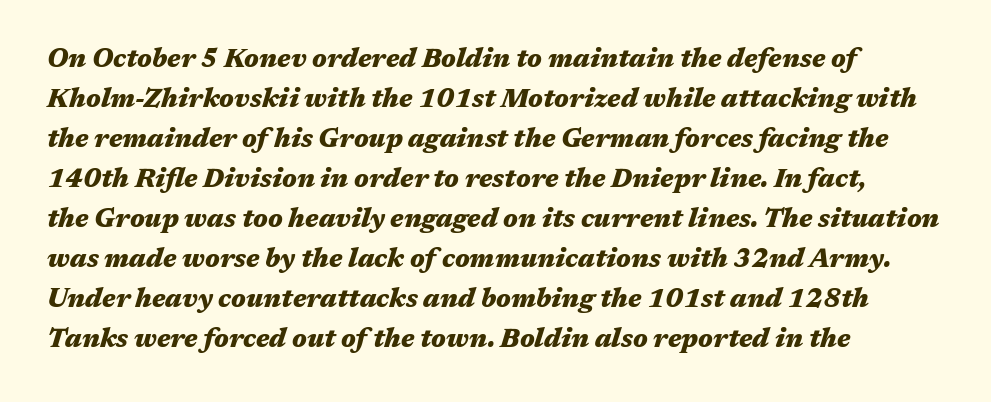
{"italic": "yes", "lean": "right", "slant_degrees": 17, "bold": "yes", "underline": "no", "align": "left", "line_spacing": "normal", "line_spacing_ratio": 1.54, "letter_spacing": "normal", "letter_spacing_em": 0.0, "glyph_px": 26}
